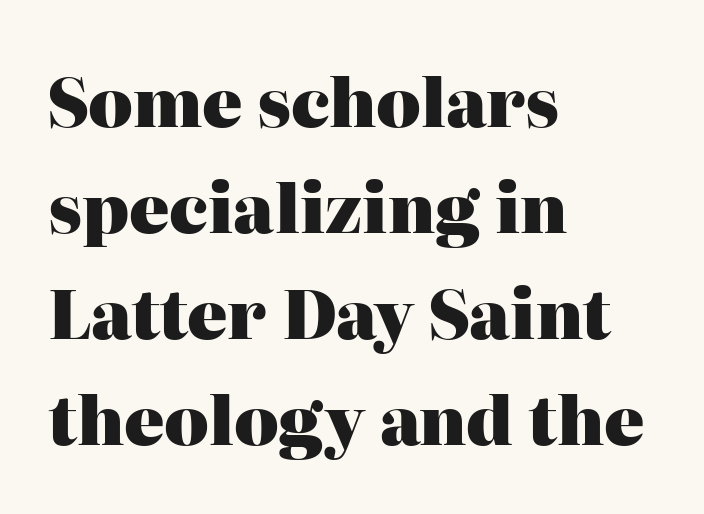
Rule under the text: the space is simply empty. The strokes are fattened all the way to bold. This sample uses plain, unmodified letter spacing. How would I describe the line gaps? Plain and ordinary. Tall strokes in this sample are plumb rather than angled.
